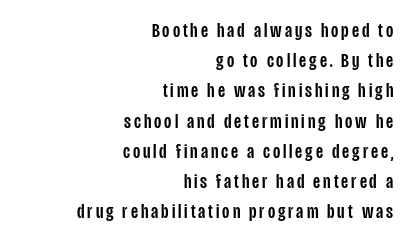
Rows of type keep a routine distance in the vertical direction. The passage shown is not underscored anywhere. Nope, not italic — everything's standing straight. Which margin do the lines hug? The right one — the left edge is uneven.
